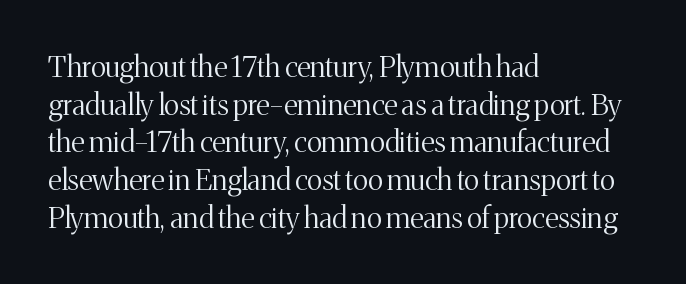
Stem width sits at or under what a default text font uses. The paragraph shown leans on its left margin. You could not count columns in this text — the font is proportionally spaced. The text was rendered using a seriffed face with decorative stroke endings. Every character sits straight up, as roman type does.
